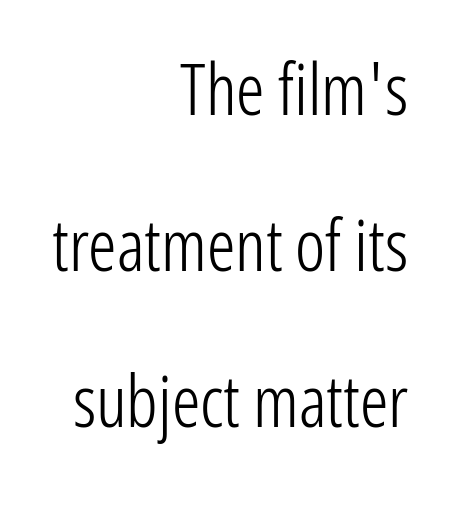
Q: Is the text bold? A: No.
Q: Is the text italic (slanted)? A: No, it is upright.
Q: Is the typeface a serif or a sans-serif typeface? A: Sans-serif.
Q: Is the text underlined? A: No.
Q: How is the paragraph aligned? A: Right-aligned.
Q: Is the spacing between letters normal or unusually wide? A: Normal.
Q: Is the spacing between lines tight, normal or loose? A: Loose.
Q: Width (condensed, normal, or wide)? A: Condensed.
Q: Stroke contrast? A: Low.
Q: x-height? A: Medium.
Q: Monospaced? A: No.
